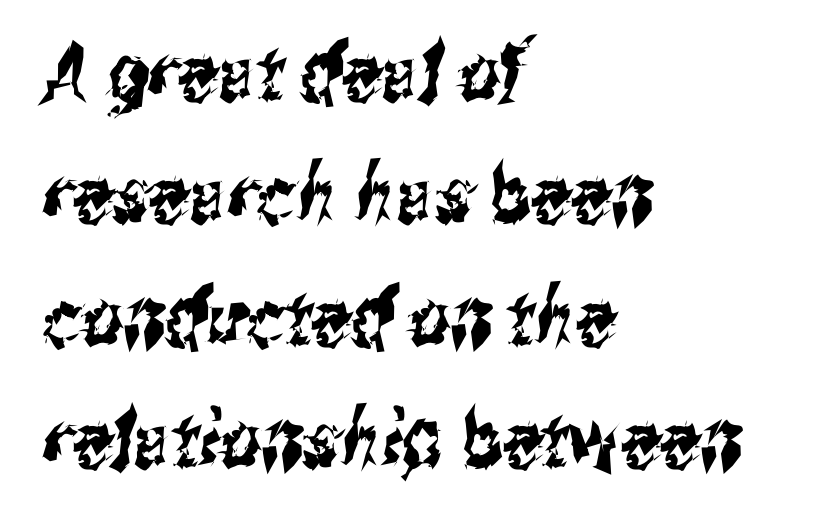
Q: Is the typeface a serif or a sans-serif typeface? A: Sans-serif.
Q: Is the text underlined? A: No.
Q: How is the paragraph aligned? A: Left-aligned.
Q: Is the spacing between letters normal or unusually wide? A: Normal.
Q: Is the spacing between lines tight, normal or loose? A: Normal.
Q: Width (condensed, normal, or wide)? A: Condensed.
Q: Stroke contrast? A: Medium.
Q: x-height? A: Medium.
Q: Monospaced? A: No.
